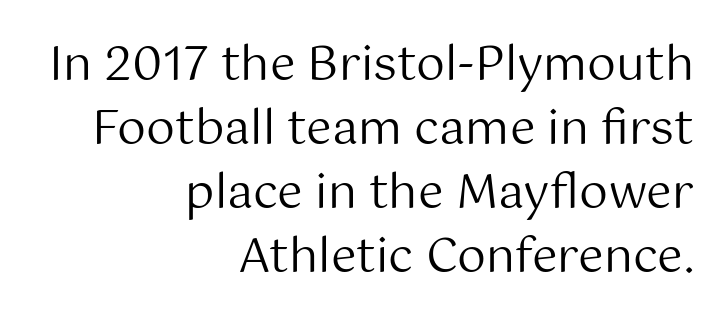
Q: Is the text bold? A: No.
Q: Is the text italic (slanted)? A: No, it is upright.
Q: Is the typeface a serif or a sans-serif typeface? A: Sans-serif.
Q: Is the text underlined? A: No.
Q: How is the paragraph aligned? A: Right-aligned.
Q: Is the spacing between letters normal or unusually wide? A: Normal.
Q: Is the spacing between lines tight, normal or loose? A: Normal.
Q: Width (condensed, normal, or wide)? A: Normal.
Q: Stroke contrast? A: Medium.
Q: x-height? A: Medium.
Q: Monospaced? A: No.
